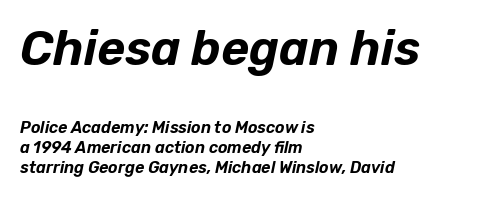
Q: Is the text italic (slanted)? A: Yes, it leans right by about 12 degrees.
Q: Is the text underlined? A: No.
Q: How is the paragraph aligned? A: Left-aligned.
Q: Is the spacing between letters normal or unusually wide? A: Normal.
Q: Is the spacing between lines tight, normal or loose? A: Normal.
Q: Which block of text is set in a larger size, the first (top) or the second (bottom)? A: The first (top) one.
Q: Width (condensed, normal, or wide)? A: Normal.
Q: Stroke contrast? A: Low.
Q: x-height? A: Medium.
Q: Monospaced? A: No.
